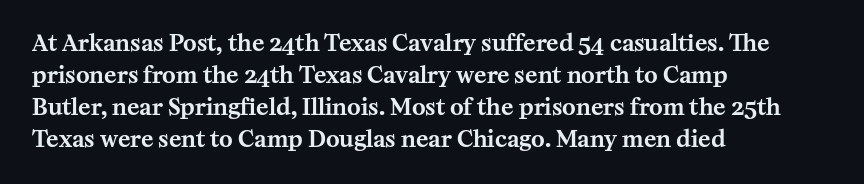
The image shows 23 px text type, upright; set left-aligned, normal line spacing (1.39x), normal letter spacing, not underlined.
